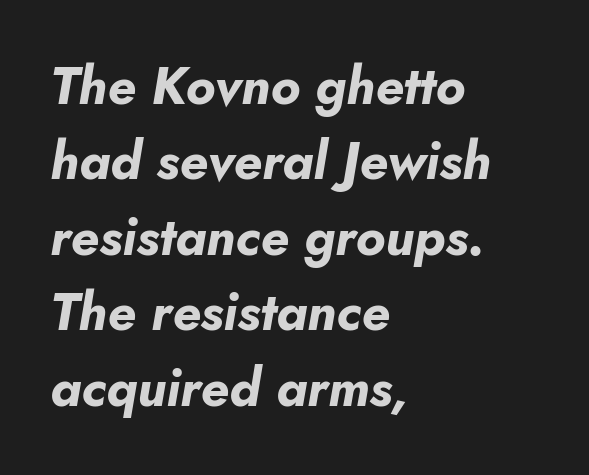
Q: Is the text bold? A: Yes.
Q: Is the text italic (slanted)? A: Yes, it leans right by about 10 degrees.
Q: Is the text underlined? A: No.
Q: How is the paragraph aligned? A: Left-aligned.
Q: Is the spacing between letters normal or unusually wide? A: Normal.
Q: Is the spacing between lines tight, normal or loose? A: Normal.
Q: Width (condensed, normal, or wide)? A: Normal.
Q: Stroke contrast? A: Low.
Q: x-height? A: Small.
Q: Monospaced? A: No.
